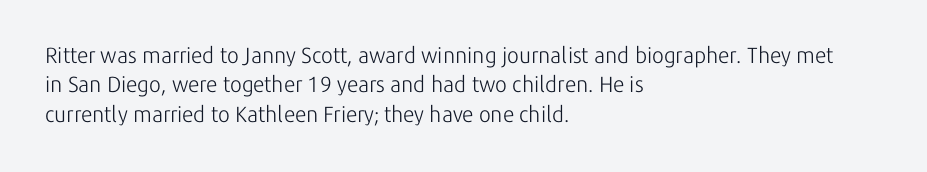
The image shows 22 px text type, upright; set left-aligned, normal line spacing (1.34x), normal letter spacing, not underlined.
